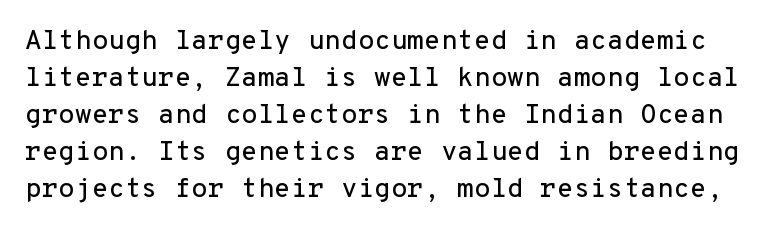
The image shows 27 px text type, upright; set normal line spacing (1.37x), normal letter spacing, not underlined.
